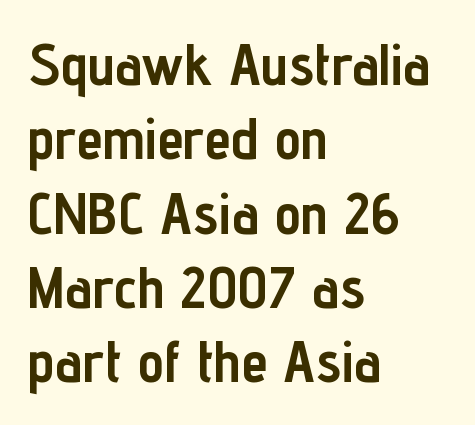
{"serif": "no", "italic": "no", "bold": "yes", "weight": "semibold", "width": "condensed", "stroke_contrast": "low", "x_height": "medium", "monospaced": "no", "underline": "no", "align": "left", "line_spacing": "normal", "line_spacing_ratio": 1.26, "letter_spacing": "normal", "letter_spacing_em": 0.0, "glyph_px": 59}
